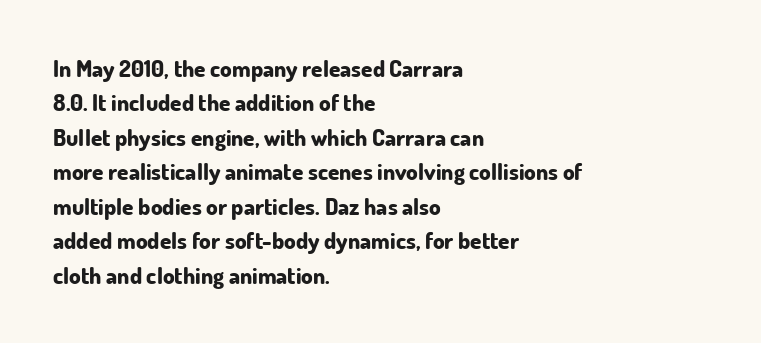
The image shows 23 px bold type, upright; set left-aligned, normal line spacing (1.5x), normal letter spacing, not underlined.
